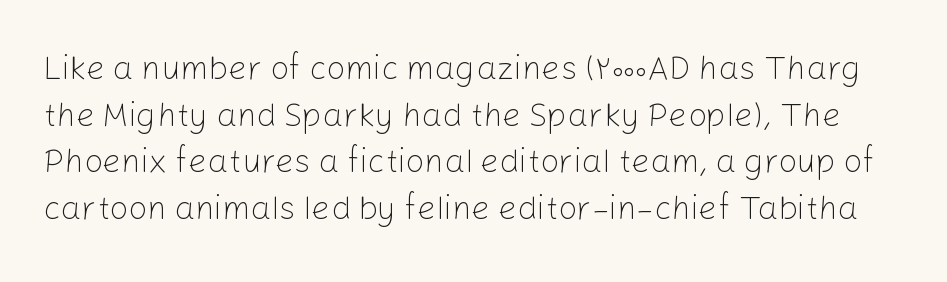
{"serif": "no", "italic": "no", "bold": "no", "weight": "light", "width": "normal", "stroke_contrast": "low", "x_height": "medium", "monospaced": "no", "underline": "no", "line_spacing": "normal", "line_spacing_ratio": 1.41, "letter_spacing": "normal", "letter_spacing_em": 0.0, "glyph_px": 33}
